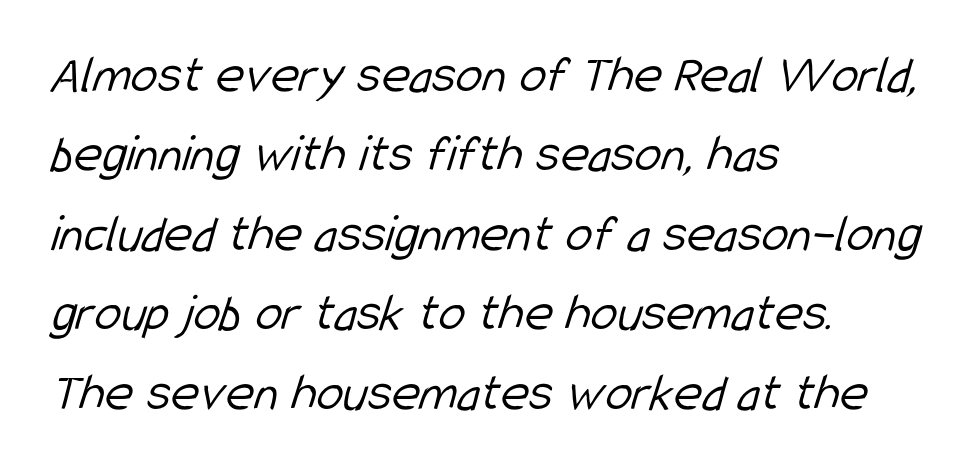
{"serif": "no", "bold": "no", "weight": "light", "width": "condensed", "stroke_contrast": "low", "x_height": "medium", "monospaced": "no", "underline": "no", "align": "left", "line_spacing": "normal", "line_spacing_ratio": 1.47, "letter_spacing": "normal", "letter_spacing_em": 0.0, "glyph_px": 54}
